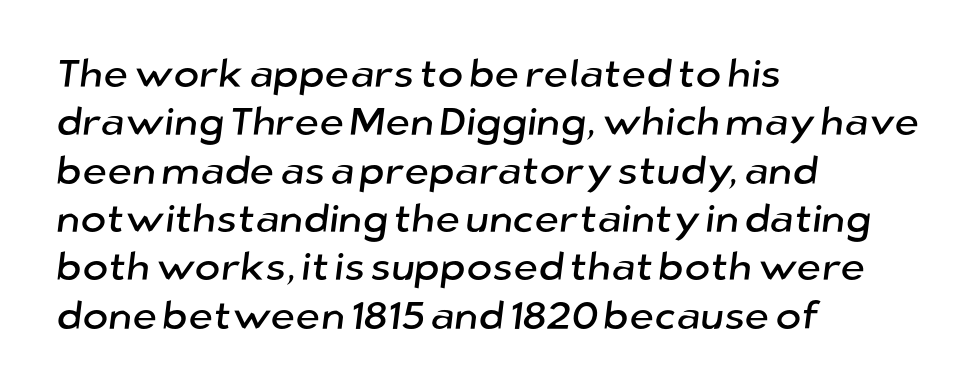
Q: Is the typeface a serif or a sans-serif typeface? A: Sans-serif.
Q: Is the text underlined? A: No.
Q: How is the paragraph aligned? A: Left-aligned.
Q: Is the spacing between letters normal or unusually wide? A: Normal.
Q: Width (condensed, normal, or wide)? A: Normal.
Q: Stroke contrast? A: Low.
Q: x-height? A: Medium.
Q: Monospaced? A: No.
